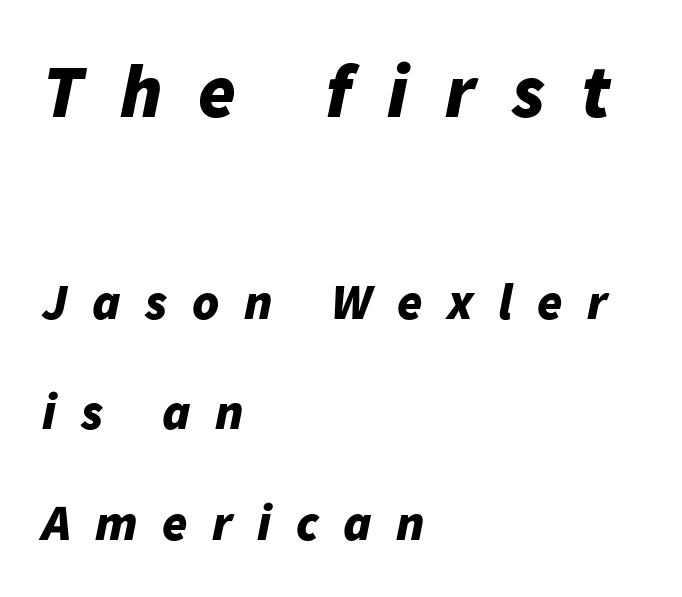
A great deal of white space separates one row of letters from the next. Nobody drew a line under any word here. The letters advance in unequal steps, a hallmark of proportional type. A student would notice the top passage is typeset larger than what follows. Left-aligned paragraph, ragged on the right. Every character sits at an angle, as italics do.
